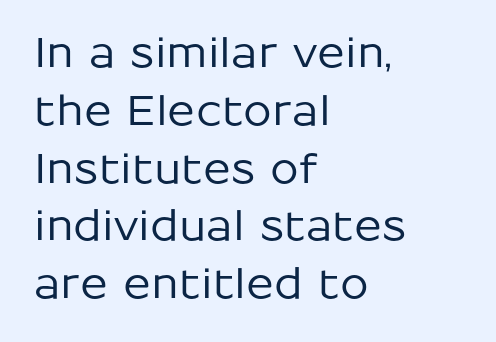
This rendering uses left alignment, leaving the right contour irregular. Words appear dense and cohesive because spacing is normal. This sample uses an upright cut, with every glyph sitting square on the baseline. Interline gaps are of average width in this sample. The face used here is proportionally spaced, like ordinary book or web type. Check where the strokes stop: nothing finishes them off — pure sans.
